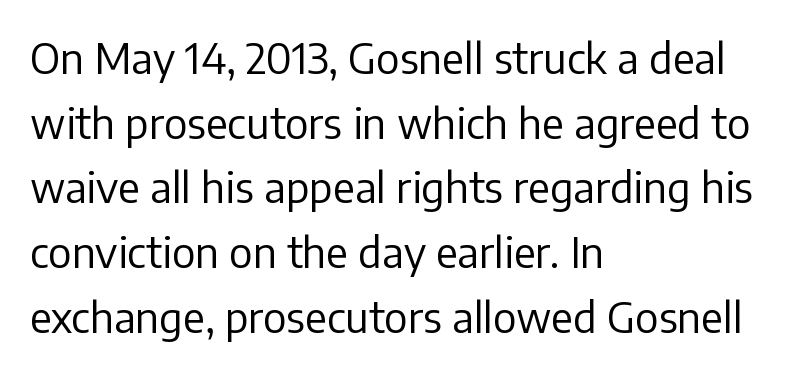
{"serif": "no", "italic": "no", "bold": "no", "weight": "regular", "width": "normal", "stroke_contrast": "low", "x_height": "medium", "monospaced": "no", "underline": "no", "align": "left", "line_spacing": "normal", "line_spacing_ratio": 1.54, "letter_spacing": "normal", "letter_spacing_em": 0.0, "glyph_px": 42}
